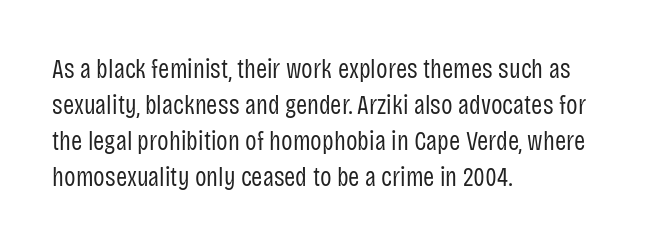
Q: Is the text bold? A: No.
Q: Is the text italic (slanted)? A: No, it is upright.
Q: Is the text underlined? A: No.
Q: How is the paragraph aligned? A: Left-aligned.
Q: Is the spacing between letters normal or unusually wide? A: Normal.
Q: Is the spacing between lines tight, normal or loose? A: Normal.
